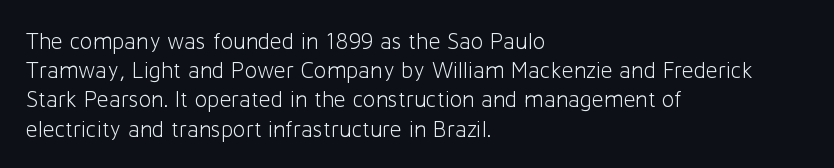
Q: Is the text bold? A: No.
Q: Is the text italic (slanted)? A: No, it is upright.
Q: Is the text underlined? A: No.
Q: How is the paragraph aligned? A: Left-aligned.
Q: Is the spacing between letters normal or unusually wide? A: Normal.
Q: Is the spacing between lines tight, normal or loose? A: Normal.
